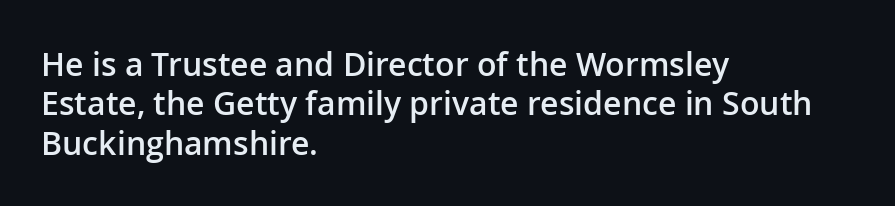
{"serif": "no", "italic": "no", "bold": "semi", "weight": "semibold", "width": "normal", "stroke_contrast": "low", "x_height": "medium", "monospaced": "no", "underline": "no", "align": "left", "line_spacing_ratio": 1.23, "letter_spacing": "normal", "letter_spacing_em": 0.0, "glyph_px": 32}
